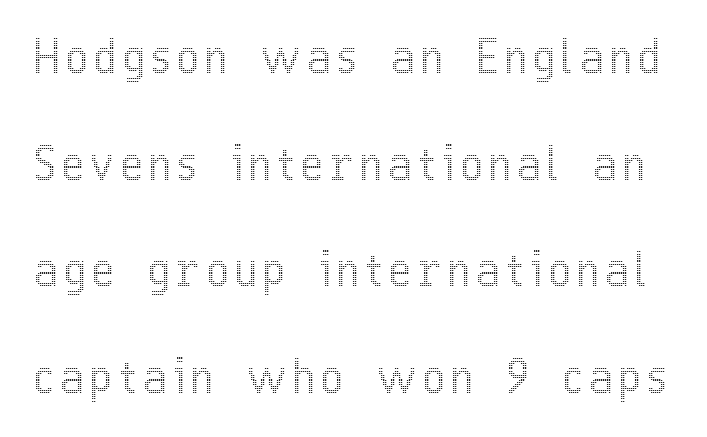
{"italic": "no", "width": "condensed", "x_height": "medium", "monospaced": "no", "underline": "no", "line_spacing": "loose", "line_spacing_ratio": 2.32, "glyph_px": 46}
